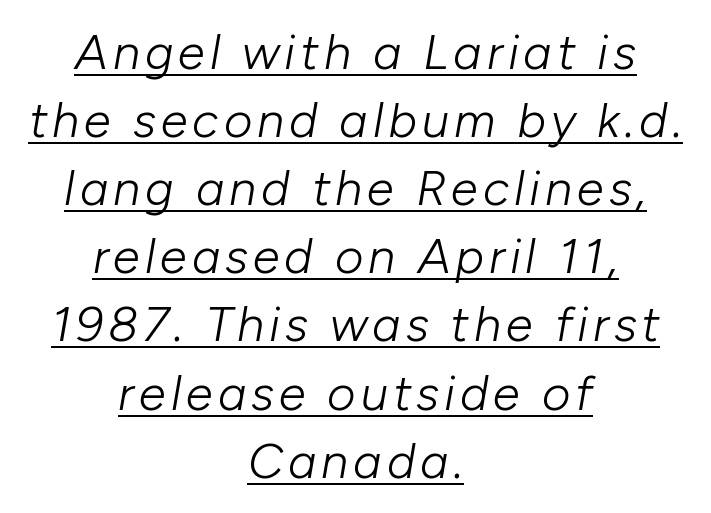
These lines are rendered in a variable-pitch font. The passage shown leans; its letterforms are oblique. Normally led — the rows are evenly, conventionally spaced. Compared with a flush-left layout, this one balances lines on the center instead.
